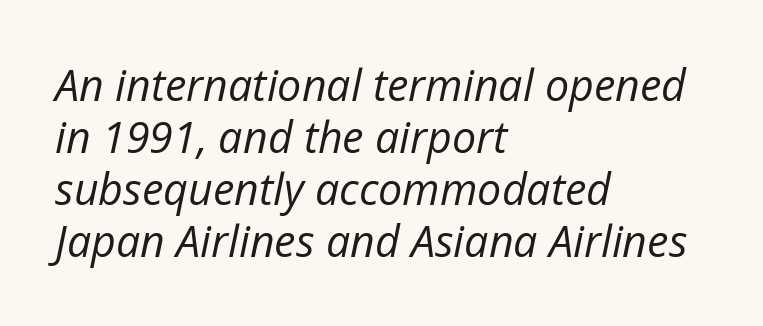
The image shows 43 px regular-weight type, italic (leaning right); set left-aligned, line spacing 1.21x, normal letter spacing, not underlined; low stroke contrast and a medium x-height.
